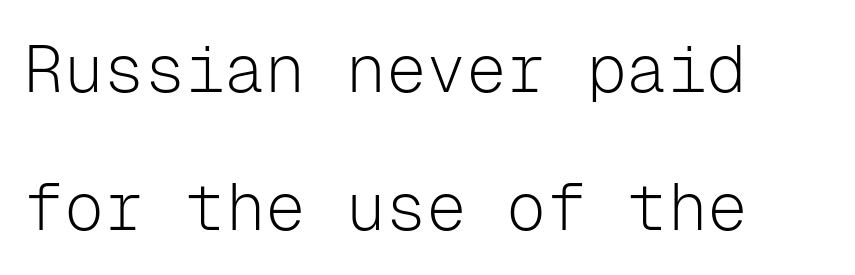
No extra tracking has been applied to these lines. A student would call this left alignment; a typographer would say flush left, rag right. A clean baseline with only descenders dipping below it. The type sits square on the baseline with zero lean. You can tell from the bare stems that sans-serif type was used. No chunkiness to these letters — they're not bold.
